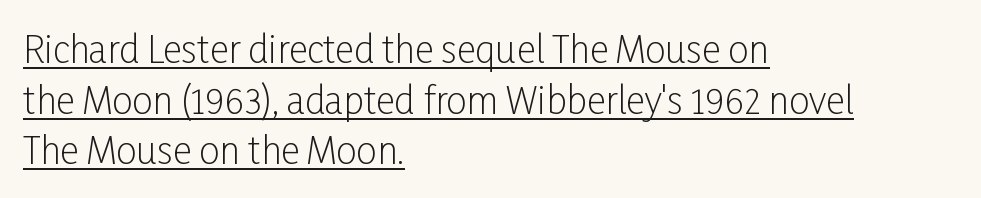
Q: Is the text bold? A: No.
Q: Is the text italic (slanted)? A: No, it is upright.
Q: Is the typeface a serif or a sans-serif typeface? A: Sans-serif.
Q: Is the text underlined? A: Yes.
Q: How is the paragraph aligned? A: Left-aligned.
Q: Is the spacing between letters normal or unusually wide? A: Normal.
Q: Is the spacing between lines tight, normal or loose? A: Normal.
Q: Width (condensed, normal, or wide)? A: Condensed.
Q: Stroke contrast? A: Low.
Q: x-height? A: Medium.
Q: Monospaced? A: No.
